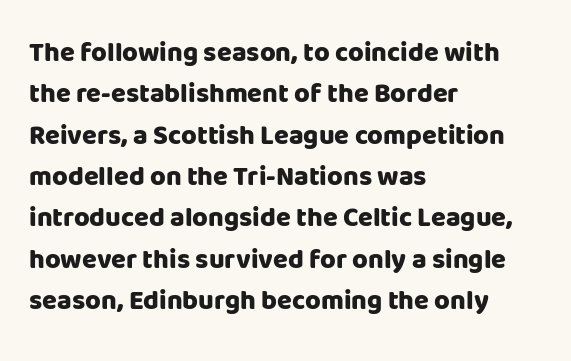
The image shows 27 px bold type, upright; set left-aligned, normal line spacing (1.53x), normal letter spacing, not underlined.
